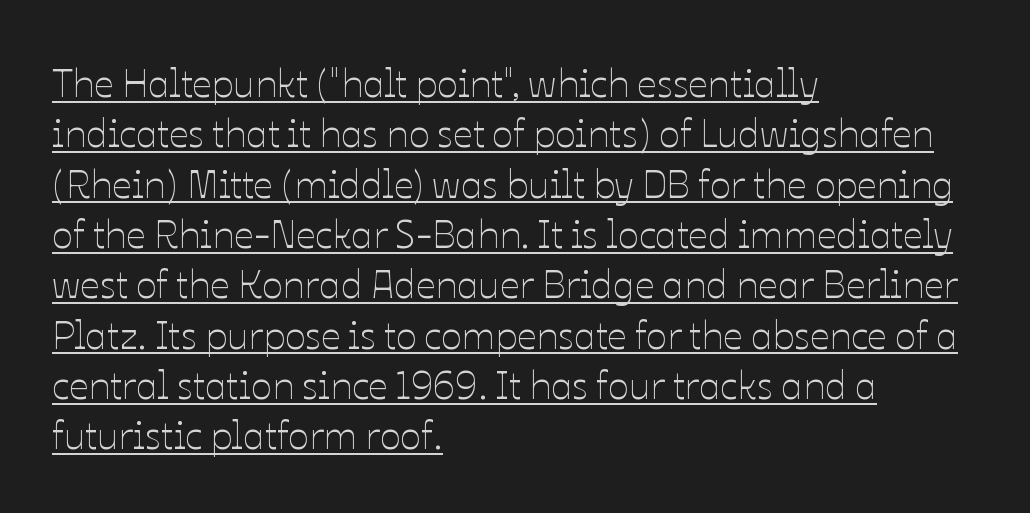
The image shows 39 px thin type, upright; set left-aligned, normal line spacing (1.29x), normal letter spacing, underlined; low stroke contrast and a medium x-height.
